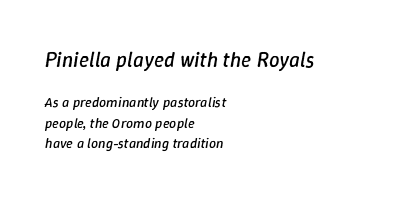
The initial chunk of copy outweighs the following chunk in type size. The gap between lines stays unmarked. In terms of letterspacing, this is plain default setting. Quick note: italic. Stems here are at most as thick as an everyday book face. Normally led — the rows are evenly, conventionally spaced.
